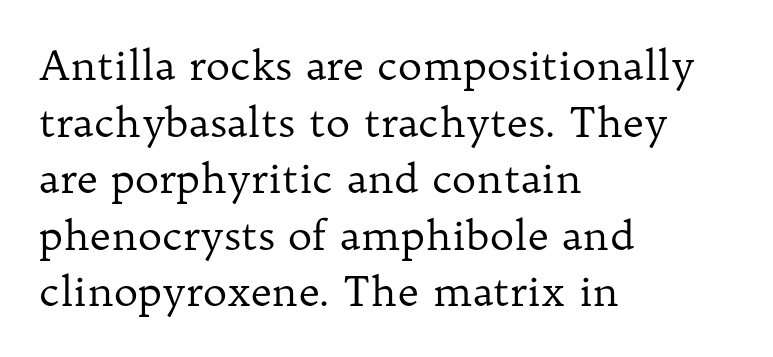
Weight: not bold — regular or lighter. Tall strokes in this sample are plumb rather than angled. Serif or sans? Serif — the stroke terminals have little feet. Just letters on the line, the space beneath them empty. Teacher's note: observe the even left margin — that is flush-left alignment. No extra tracking has been applied to these lines.
